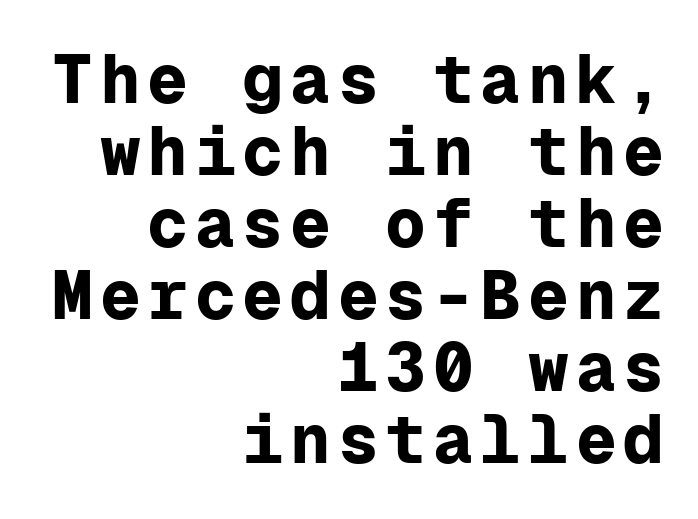
{"serif": "no", "italic": "no", "bold": "yes", "weight": "bold", "width": "normal", "stroke_contrast": "low", "x_height": "medium", "monospaced": "yes", "underline": "no", "align": "right", "line_spacing": "tight", "line_spacing_ratio": 1.06, "glyph_px": 68}
